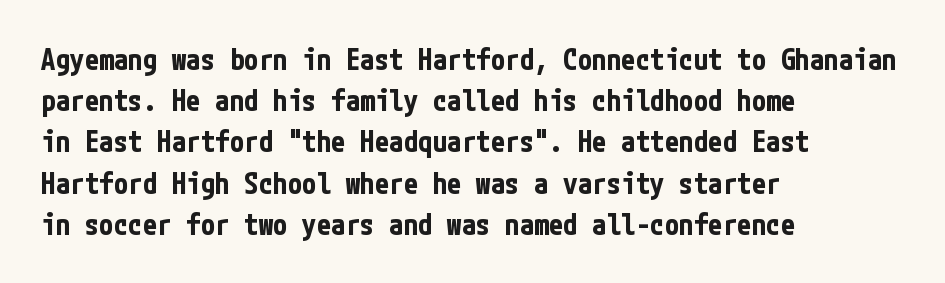
The image shows 29 px bold, condensed sans-serif type, upright; set left-aligned, normal line spacing (1.42x), normal letter spacing, not underlined; low stroke contrast and a medium x-height.
